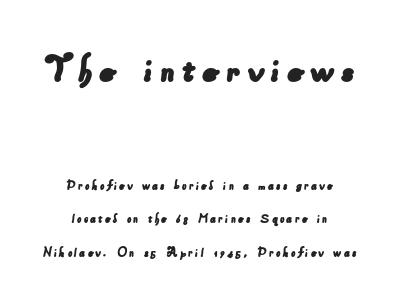
The image shows 42 px sans-serif type; set centered, loose line spacing (2.39x), not underlined; the first (top) block is 3.0x larger; low stroke contrast and a small x-height.
